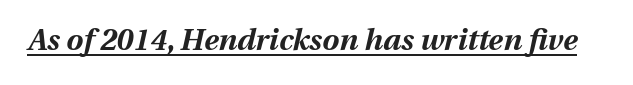
Q: Is the text bold? A: Yes.
Q: Is the text italic (slanted)? A: Yes, it leans right by about 13 degrees.
Q: Is the text underlined? A: Yes.
Q: Is the spacing between letters normal or unusually wide? A: Normal.
Q: Width (condensed, normal, or wide)? A: Normal.
Q: Stroke contrast? A: Medium.
Q: x-height? A: Medium.
Q: Monospaced? A: No.
